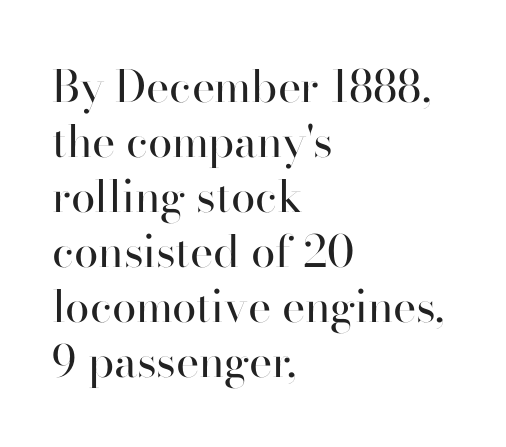
{"serif": "no", "italic": "no", "bold": "no", "weight": "regular", "width": "normal", "stroke_contrast": "high", "x_height": "small", "monospaced": "no", "underline": "no", "align": "left", "line_spacing": "normal", "line_spacing_ratio": 1.25, "letter_spacing": "normal", "letter_spacing_em": 0.0, "glyph_px": 44}
